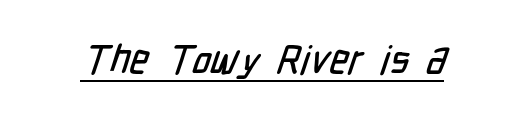
{"serif": "no", "width": "condensed", "stroke_contrast": "low", "x_height": "medium", "monospaced": "no", "underline": "yes", "letter_spacing": "normal", "letter_spacing_em": 0.0, "glyph_px": 40}
